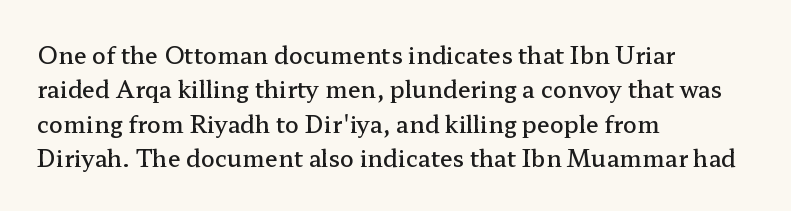
Q: Is the text bold? A: Semi-bold.
Q: Is the text italic (slanted)? A: No, it is upright.
Q: Is the text underlined? A: No.
Q: How is the paragraph aligned? A: Left-aligned.
Q: Is the spacing between letters normal or unusually wide? A: Normal.
Q: Is the spacing between lines tight, normal or loose? A: Normal.
